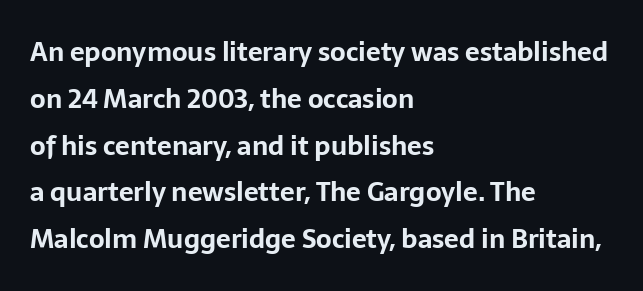
{"italic": "no", "bold": "yes", "underline": "no", "align": "left", "line_spacing_ratio": 1.8, "letter_spacing": "normal", "letter_spacing_em": 0.0, "glyph_px": 26}
